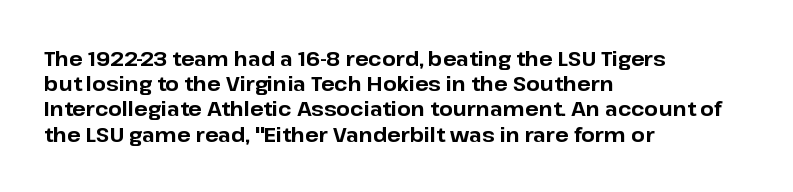
{"italic": "no", "bold": "yes", "underline": "no", "align": "left", "line_spacing": "normal", "line_spacing_ratio": 1.26, "letter_spacing": "normal", "letter_spacing_em": 0.0, "glyph_px": 20}
